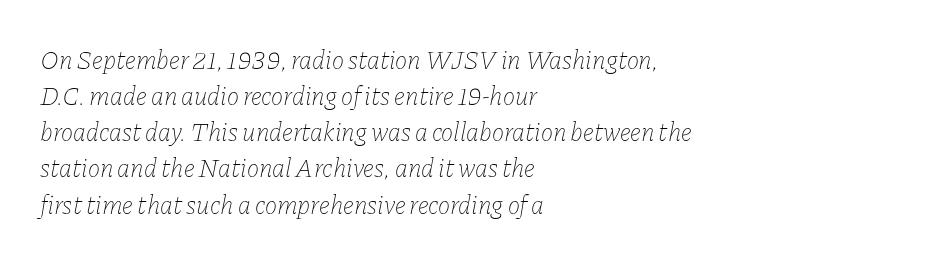
The image shows 26 px text type, italic (leaning right); set left-aligned, normal line spacing (1.39x), normal letter spacing, not underlined.
